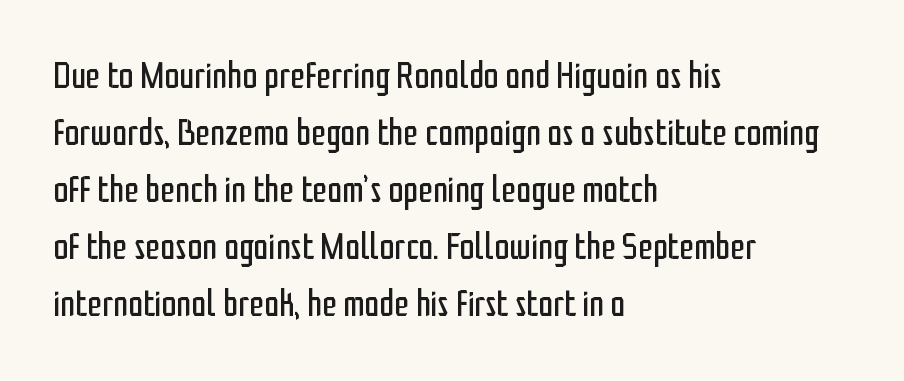
Q: Is the text bold? A: No.
Q: Is the text italic (slanted)? A: No, it is upright.
Q: Is the typeface a serif or a sans-serif typeface? A: Sans-serif.
Q: Is the text underlined? A: No.
Q: How is the paragraph aligned? A: Left-aligned.
Q: Is the spacing between letters normal or unusually wide? A: Normal.
Q: Is the spacing between lines tight, normal or loose? A: Normal.
Q: Width (condensed, normal, or wide)? A: Condensed.
Q: Stroke contrast? A: Low.
Q: x-height? A: Medium.
Q: Monospaced? A: No.
